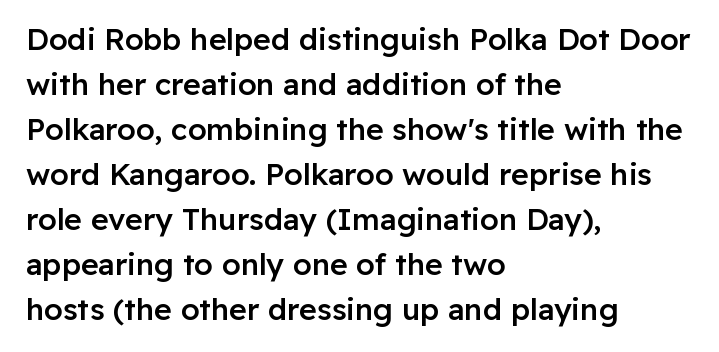
Q: Is the text bold? A: Semi-bold.
Q: Is the text italic (slanted)? A: No, it is upright.
Q: Is the typeface a serif or a sans-serif typeface? A: Sans-serif.
Q: Is the text underlined? A: No.
Q: How is the paragraph aligned? A: Left-aligned.
Q: Is the spacing between letters normal or unusually wide? A: Normal.
Q: Is the spacing between lines tight, normal or loose? A: Normal.
Q: Width (condensed, normal, or wide)? A: Normal.
Q: Stroke contrast? A: Low.
Q: x-height? A: Medium.
Q: Monospaced? A: No.
